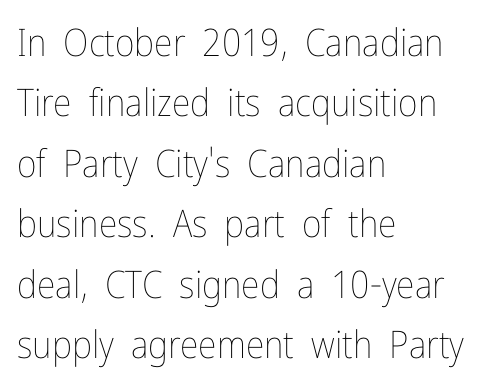
{"italic": "no", "bold": "no", "weight": "thin", "width": "condensed", "stroke_contrast": "low", "x_height": "medium", "monospaced": "no", "underline": "no", "align": "left", "line_spacing": "normal", "line_spacing_ratio": 1.59, "letter_spacing": "normal", "letter_spacing_em": 0.0, "glyph_px": 38}
